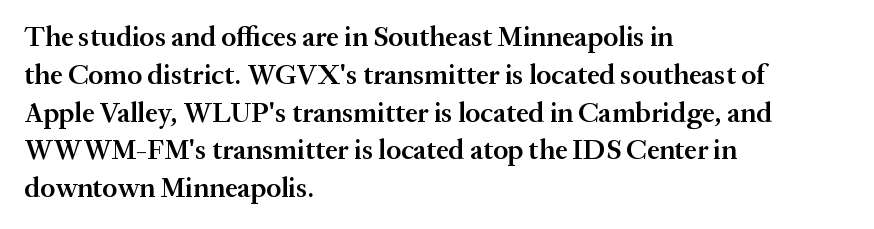
The image shows 28 px semibold serif type, upright; set left-aligned, normal line spacing (1.35x), normal letter spacing, not underlined; medium stroke contrast and a medium x-height.
